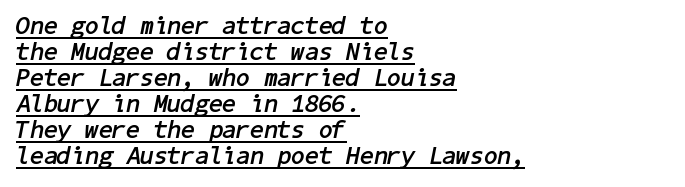
The typesetting leans heavy: a genuine bold. Spacing between characters is what you'd get straight out of the box. Slanted lettering throughout. The face used here appears with an underline applied.
